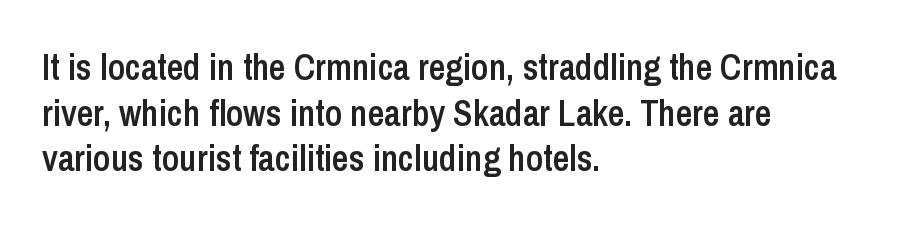
Q: Is the text bold? A: Semi-bold.
Q: Is the text italic (slanted)? A: No, it is upright.
Q: Is the typeface a serif or a sans-serif typeface? A: Sans-serif.
Q: Is the text underlined? A: No.
Q: How is the paragraph aligned? A: Left-aligned.
Q: Is the spacing between letters normal or unusually wide? A: Normal.
Q: Is the spacing between lines tight, normal or loose? A: Normal.
Q: Width (condensed, normal, or wide)? A: Condensed.
Q: Stroke contrast? A: Low.
Q: x-height? A: Medium.
Q: Monospaced? A: No.
